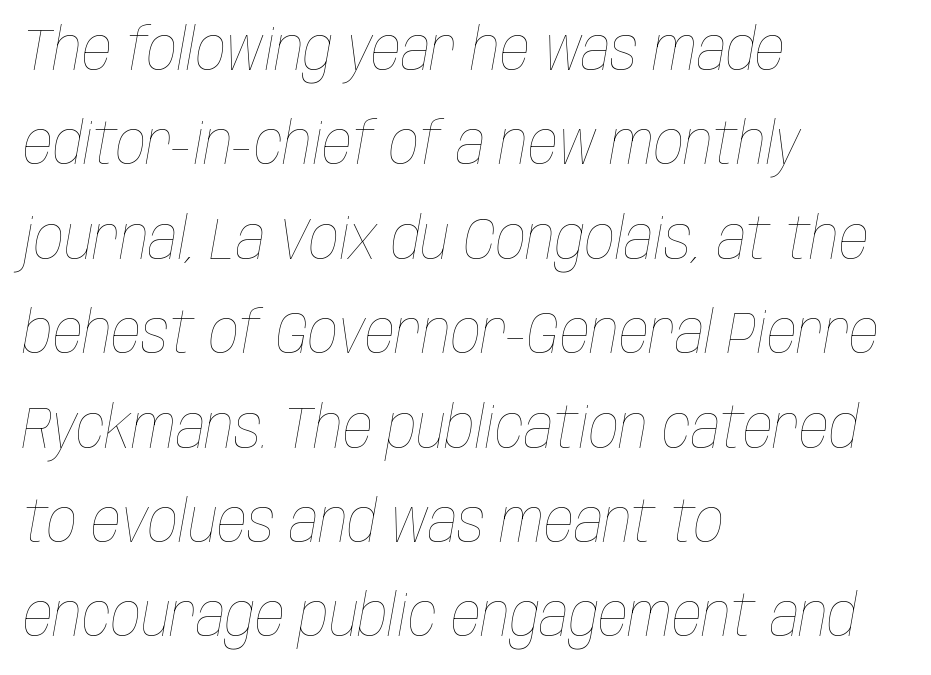
The image shows 59 px thin, condensed type, italic (leaning right); set left-aligned, normal line spacing (1.6x), normal letter spacing, not underlined; low stroke contrast and a large x-height.
